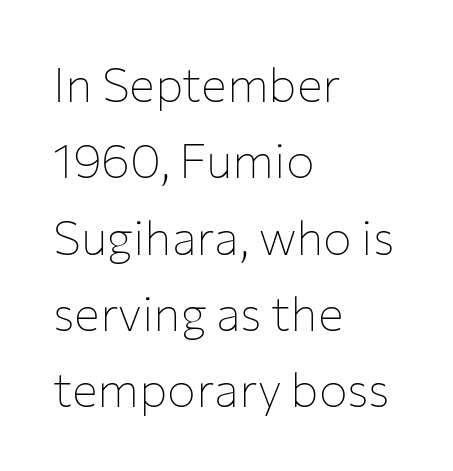
Descenders hang freely into open space. Stems and bowls with no extra thickness — not bold. Each letter keeps its own natural width here, so spacing adapts to shape. A typesetter would call this leading conventional body-copy spacing.
